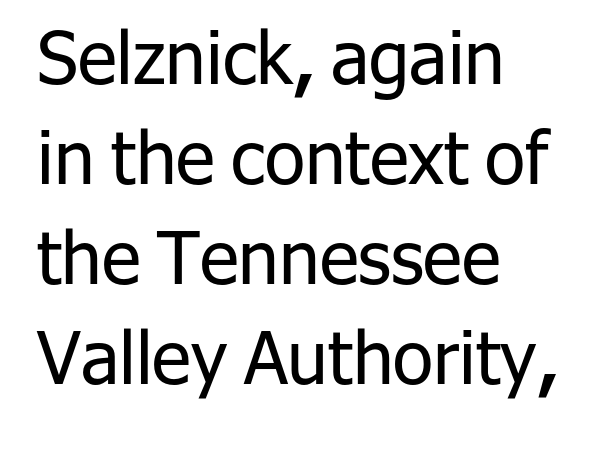
{"serif": "no", "italic": "no", "bold": "no", "weight": "regular", "width": "normal", "stroke_contrast": "low", "x_height": "medium", "monospaced": "no", "underline": "no", "align": "left", "line_spacing": "normal", "line_spacing_ratio": 1.37, "letter_spacing": "normal", "letter_spacing_em": 0.0, "glyph_px": 73}
